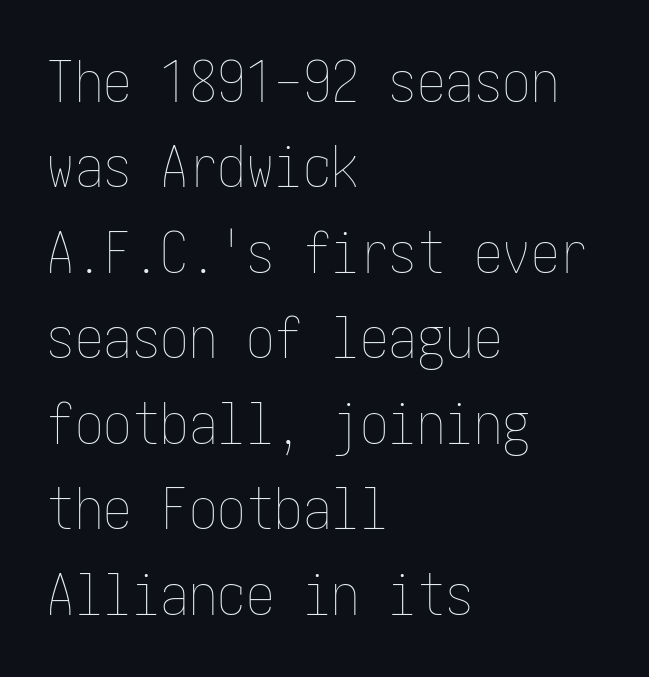
Q: Is the text bold? A: No.
Q: Is the text italic (slanted)? A: No, it is upright.
Q: Is the text underlined? A: No.
Q: How is the paragraph aligned? A: Left-aligned.
Q: Is the spacing between letters normal or unusually wide? A: Normal.
Q: Is the spacing between lines tight, normal or loose? A: Normal.
Q: Width (condensed, normal, or wide)? A: Condensed.
Q: Stroke contrast? A: Low.
Q: x-height? A: Medium.
